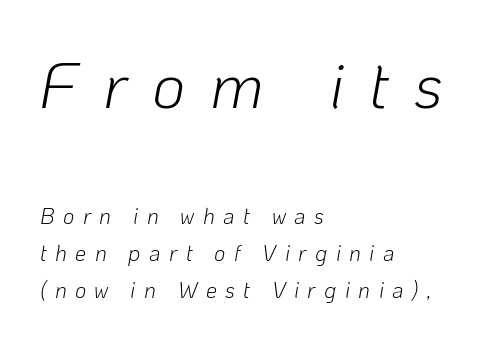
The letters look calm and open, with moderate or lighter stems. Line beginnings align vertically; line endings do not. The line-height multiplier appears to be the usual default. No word sits above an underline. These two chunks differ in scale, with the top chunk taking the larger measure. Note the varied advance widths — an 'i' is clearly narrower than an 'm'.
